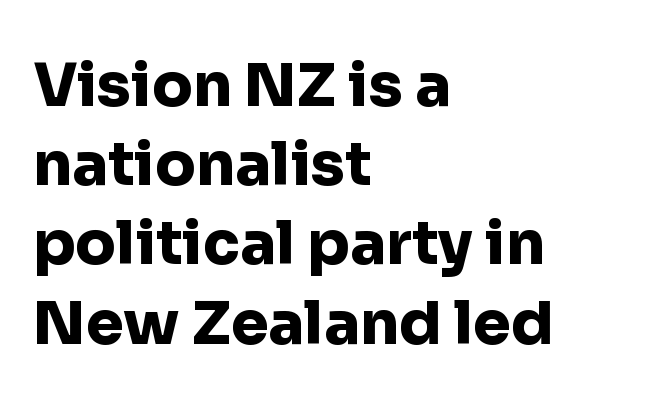
{"serif": "no", "italic": "no", "bold": "yes", "weight": "heavy", "width": "normal", "stroke_contrast": "low", "x_height": "medium", "monospaced": "no", "underline": "no", "align": "left", "line_spacing": "normal", "line_spacing_ratio": 1.32, "letter_spacing": "normal", "letter_spacing_em": 0.0, "glyph_px": 60}
